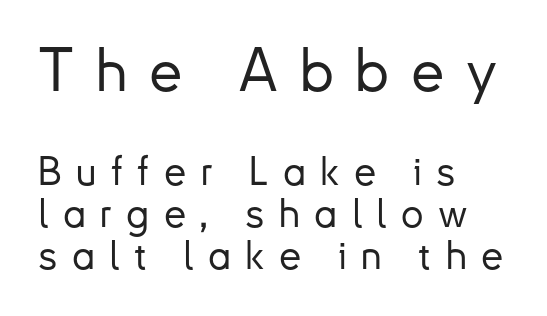
Q: Is the text italic (slanted)? A: No, it is upright.
Q: Is the typeface a serif or a sans-serif typeface? A: Sans-serif.
Q: Is the text underlined? A: No.
Q: How is the paragraph aligned? A: Left-aligned.
Q: Is the spacing between letters normal or unusually wide? A: Unusually wide.
Q: Is the spacing between lines tight, normal or loose? A: Tight.
Q: Which block of text is set in a larger size, the first (top) or the second (bottom)? A: The first (top) one.
Q: Width (condensed, normal, or wide)? A: Normal.
Q: Stroke contrast? A: Low.
Q: x-height? A: Small.
Q: Monospaced? A: No.
